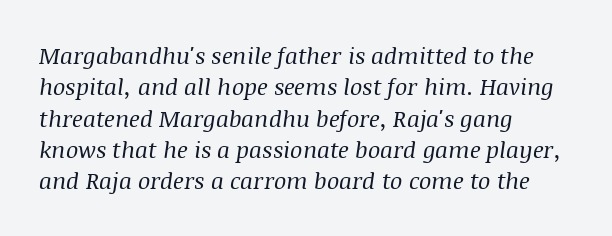
The image shows 23 px text type, italic (leaning right); set left-aligned, normal line spacing (1.36x), normal letter spacing, not underlined.
